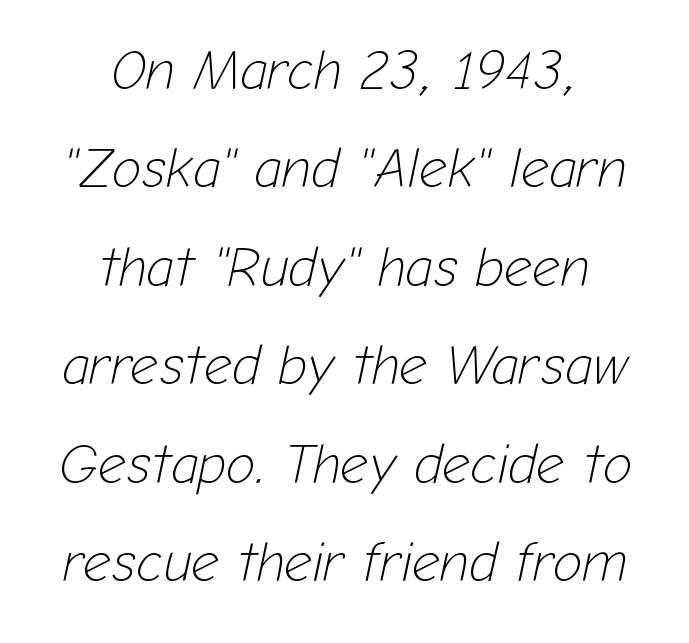
Q: Is the text bold? A: No.
Q: Is the text italic (slanted)? A: Yes, it leans right by about 12 degrees.
Q: Is the text underlined? A: No.
Q: How is the paragraph aligned? A: Centered.
Q: Is the spacing between letters normal or unusually wide? A: Normal.
Q: Width (condensed, normal, or wide)? A: Normal.
Q: Stroke contrast? A: Low.
Q: x-height? A: Medium.
Q: Monospaced? A: No.
